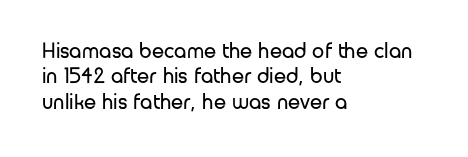
Q: Is the text bold? A: No.
Q: Is the text italic (slanted)? A: No, it is upright.
Q: Is the text underlined? A: No.
Q: How is the paragraph aligned? A: Left-aligned.
Q: Is the spacing between letters normal or unusually wide? A: Normal.
Q: Is the spacing between lines tight, normal or loose? A: Tight.
